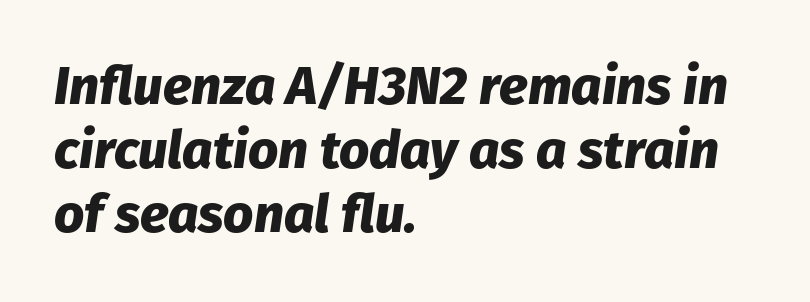
{"italic": "yes", "lean": "right", "slant_degrees": 8, "bold": "yes", "weight": "heavy", "width": "normal", "stroke_contrast": "low", "x_height": "medium", "monospaced": "no", "underline": "no", "align": "left", "line_spacing_ratio": 1.21, "letter_spacing": "normal", "letter_spacing_em": 0.0, "glyph_px": 53}
